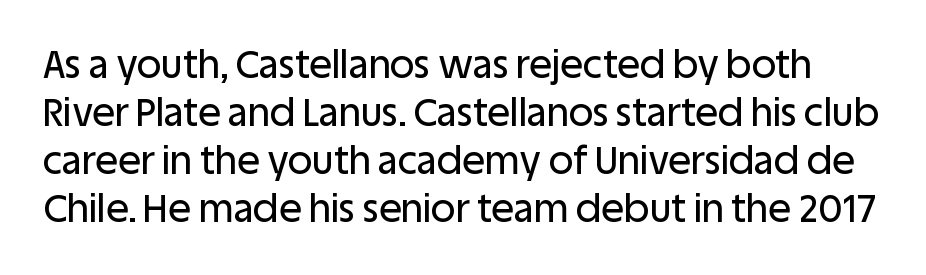
The image shows 38 px sans-serif type, upright; set normal line spacing (1.26x), normal letter spacing, not underlined; low stroke contrast and a large x-height.
